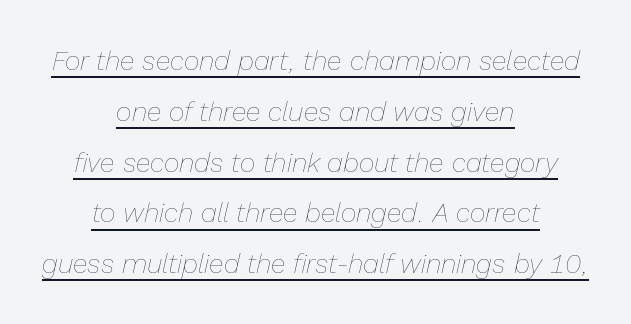
Q: Is the text bold? A: No.
Q: Is the text italic (slanted)? A: Yes, it leans right by about 13 degrees.
Q: Is the text underlined? A: Yes.
Q: How is the paragraph aligned? A: Centered.
Q: Is the spacing between letters normal or unusually wide? A: Normal.
